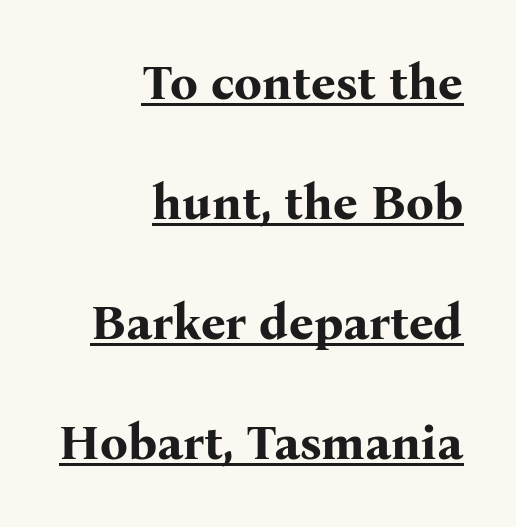
{"serif": "yes", "italic": "no", "bold": "yes", "weight": "bold", "width": "normal", "stroke_contrast": "medium", "x_height": "medium", "monospaced": "no", "underline": "yes", "align": "right", "line_spacing": "loose", "line_spacing_ratio": 2.45, "letter_spacing": "normal", "letter_spacing_em": 0.0, "glyph_px": 49}
